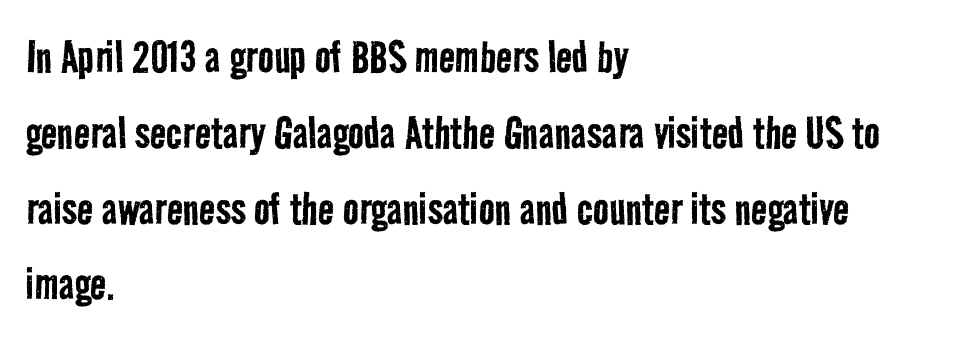
Q: Is the text bold? A: No.
Q: Is the typeface a serif or a sans-serif typeface? A: Sans-serif.
Q: Is the text underlined? A: No.
Q: How is the paragraph aligned? A: Left-aligned.
Q: Is the spacing between letters normal or unusually wide? A: Normal.
Q: Is the spacing between lines tight, normal or loose? A: Normal.
Q: Width (condensed, normal, or wide)? A: Condensed.
Q: Stroke contrast? A: Low.
Q: x-height? A: Medium.
Q: Monospaced? A: No.
